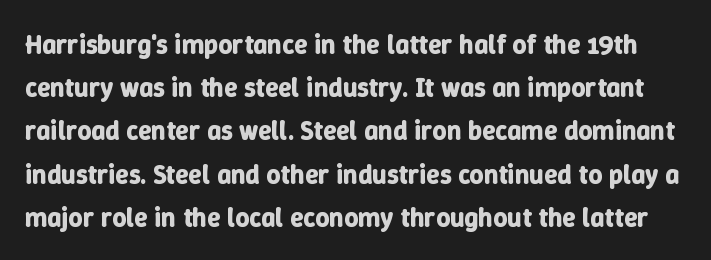
{"italic": "no", "bold": "yes", "underline": "no", "line_spacing": "normal", "line_spacing_ratio": 1.6, "letter_spacing": "normal", "letter_spacing_em": 0.0, "glyph_px": 27}
